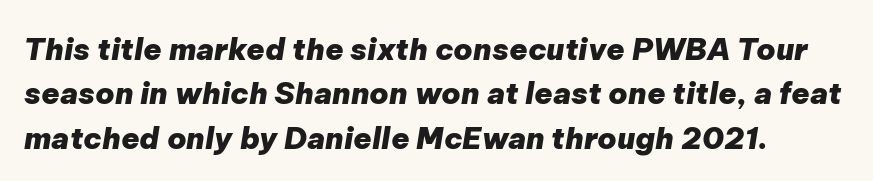
The image shows 30 px heavy type, italic (leaning right); set normal line spacing (1.48x), normal letter spacing, not underlined; low stroke contrast and a medium x-height.
